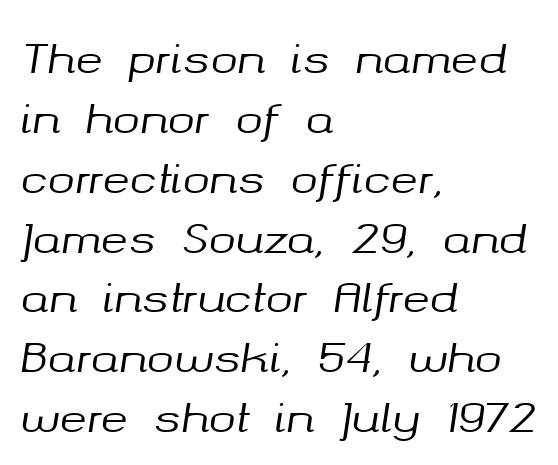
The line texture is even and compact thanks to regular tracking. The paragraph shown leans on its left margin. A clean baseline with only descenders dipping below it. The vertical gap from one line to the next is medium.
